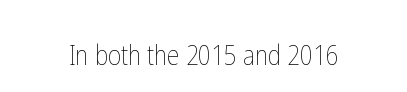
These lines were composed using upright roman letters. Weight: not bold — regular or lighter. Glyph-to-glyph distance matches everyday printed text. The face used here is proportionally spaced, like ordinary book or web type. A bare baseline throughout the passage.
